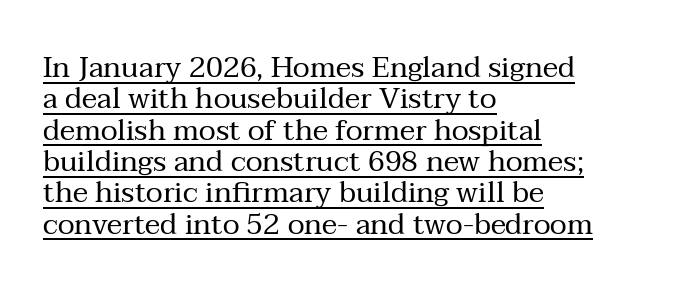
The rendering uses natural spacing where letterforms have individual widths. Stroke thickness stays within the range of a standard reading face or lighter. There is no visible air inserted between adjacent glyphs. Designer's note — italics off, roman on. Is the block centered? No — it sits flush against the left margin. How would I describe the line gaps? Narrow and economical.
